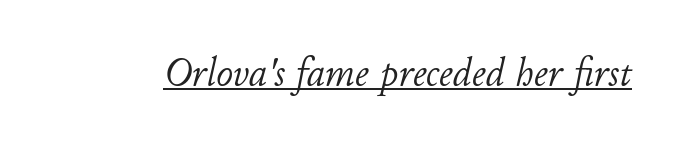
A continuous stroke trails under the words, as in a hyperlink. You could not count columns in this text — the font is proportionally spaced. Here the glyphs are tracked normally, forming tight word shapes. Heaviness? Minimal to ordinary, like unemphasized prose.
